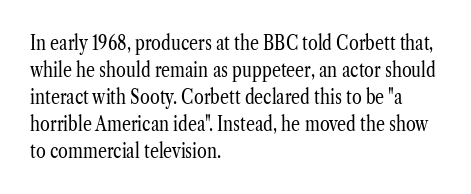
This sample uses an upright cut, with every glyph sitting square on the baseline. Reading down the column, the eye jumps a familiar distance to each next line. The horizontal fit of the characters is conventional and even. This is not heavy type; no bold has been used.
